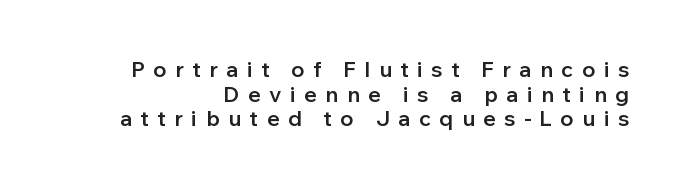
Q: Is the text bold? A: Semi-bold.
Q: Is the text italic (slanted)? A: No, it is upright.
Q: Is the text underlined? A: No.
Q: How is the paragraph aligned? A: Right-aligned.
Q: Is the spacing between letters normal or unusually wide? A: Unusually wide.
Q: Is the spacing between lines tight, normal or loose? A: Tight.
